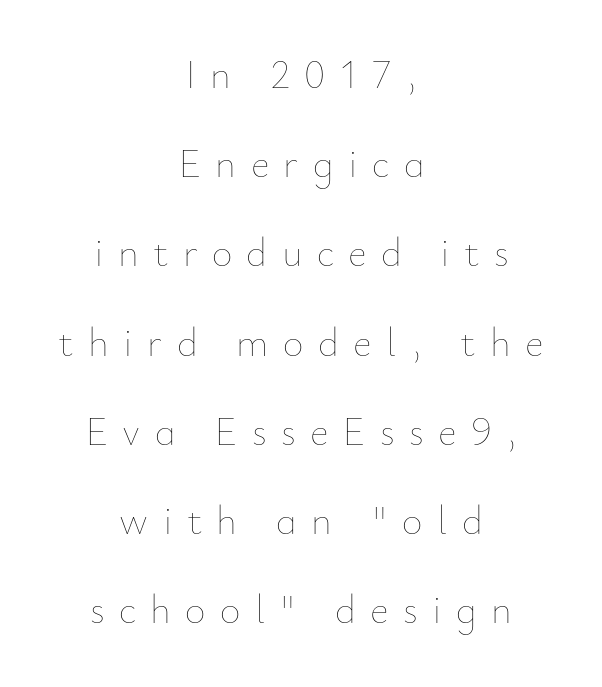
{"italic": "no", "bold": "no", "weight": "thin", "width": "normal", "stroke_contrast": "low", "x_height": "small", "monospaced": "no", "underline": "no", "align": "center", "line_spacing": "loose", "line_spacing_ratio": 2.23, "letter_spacing": "wide", "letter_spacing_em": 0.36, "glyph_px": 40}
